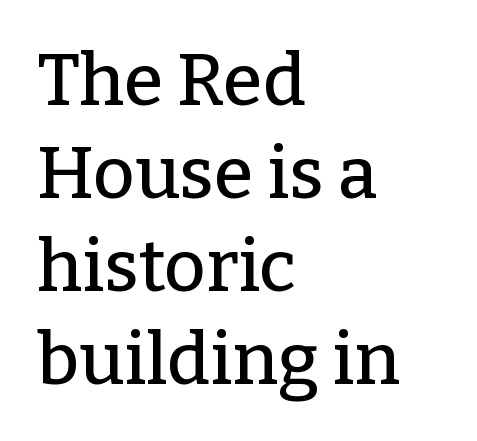
{"serif": "yes", "italic": "no", "width": "normal", "stroke_contrast": "low", "x_height": "medium", "monospaced": "no", "underline": "no", "align": "left", "line_spacing": "normal", "line_spacing_ratio": 1.29, "letter_spacing": "normal", "letter_spacing_em": 0.0, "glyph_px": 72}
